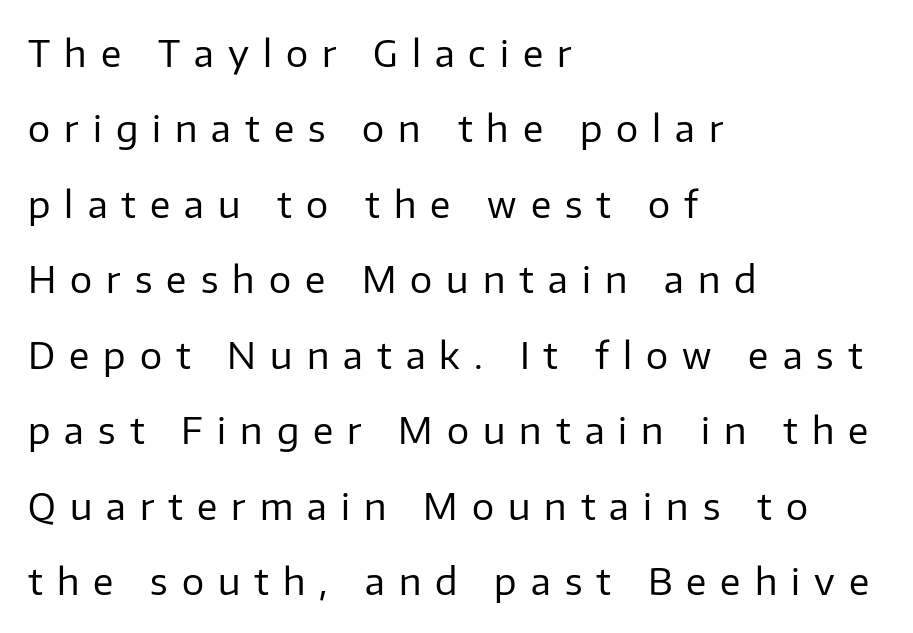
Q: Is the text bold? A: No.
Q: Is the text italic (slanted)? A: No, it is upright.
Q: Is the typeface a serif or a sans-serif typeface? A: Sans-serif.
Q: Is the text underlined? A: No.
Q: How is the paragraph aligned? A: Left-aligned.
Q: Is the spacing between letters normal or unusually wide? A: Unusually wide.
Q: Is the spacing between lines tight, normal or loose? A: Loose.
Q: Width (condensed, normal, or wide)? A: Normal.
Q: Stroke contrast? A: Low.
Q: x-height? A: Medium.
Q: Monospaced? A: No.
